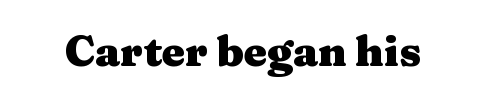
{"serif": "yes", "italic": "no", "bold": "yes", "weight": "heavy", "width": "wide", "stroke_contrast": "medium", "x_height": "medium", "monospaced": "no", "underline": "no", "letter_spacing": "normal", "letter_spacing_em": 0.0, "glyph_px": 42}
